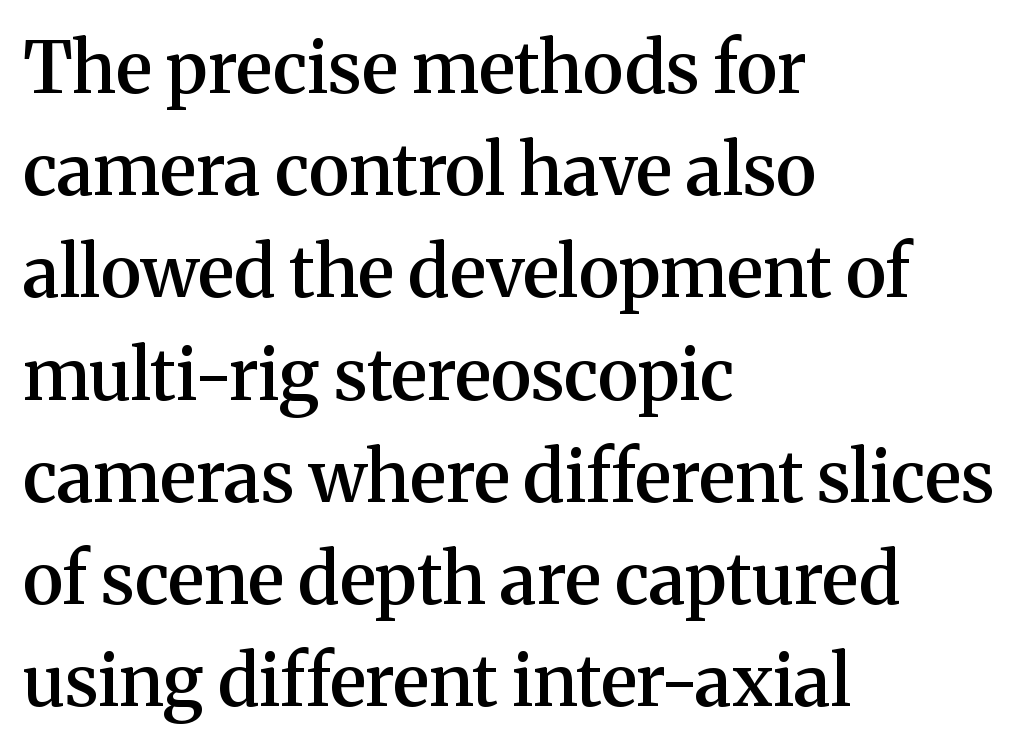
The image shows 71 px semibold serif type, upright; set left-aligned, normal line spacing (1.44x), normal letter spacing, not underlined; medium stroke contrast and a medium x-height.
